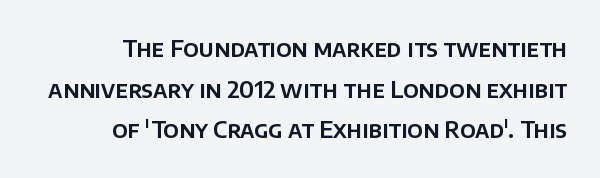
The glyphs are unaccompanied by any horizontal stroke below them. If you drew a line through each stem, it would be perfectly vertical. The face used here is rendered with its standard letterfit.
